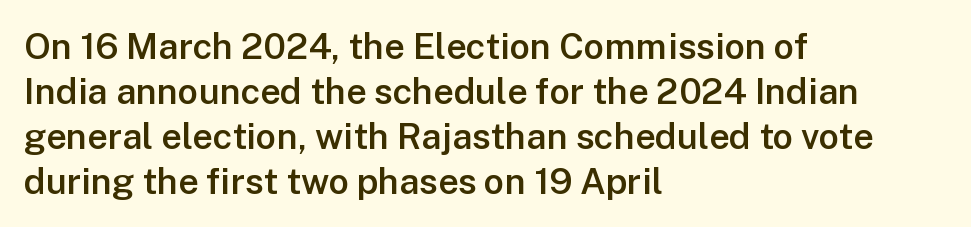
{"serif": "no", "italic": "no", "bold": "semi", "weight": "semibold", "width": "normal", "stroke_contrast": "low", "x_height": "medium", "monospaced": "no", "underline": "no", "align": "left", "line_spacing": "normal", "line_spacing_ratio": 1.25, "letter_spacing": "normal", "letter_spacing_em": 0.0, "glyph_px": 36}
